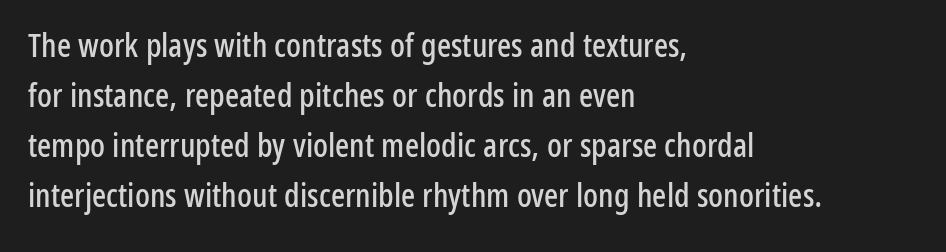
The image shows 33 px condensed sans-serif type, upright; set left-aligned, normal line spacing (1.52x), normal letter spacing, not underlined; low stroke contrast and a medium x-height.
